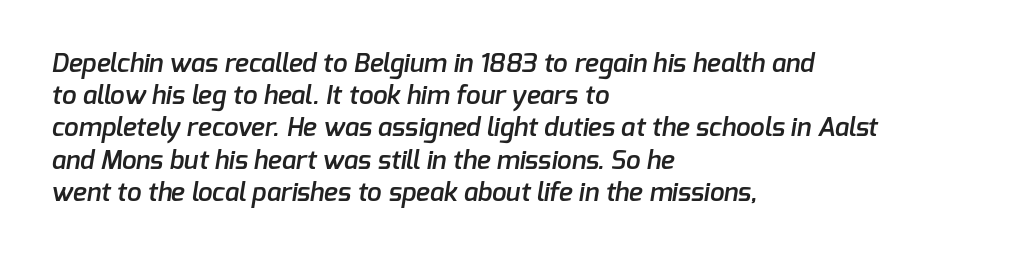
Q: Is the text bold? A: Semi-bold.
Q: Is the text underlined? A: No.
Q: How is the paragraph aligned? A: Left-aligned.
Q: Is the spacing between letters normal or unusually wide? A: Normal.
